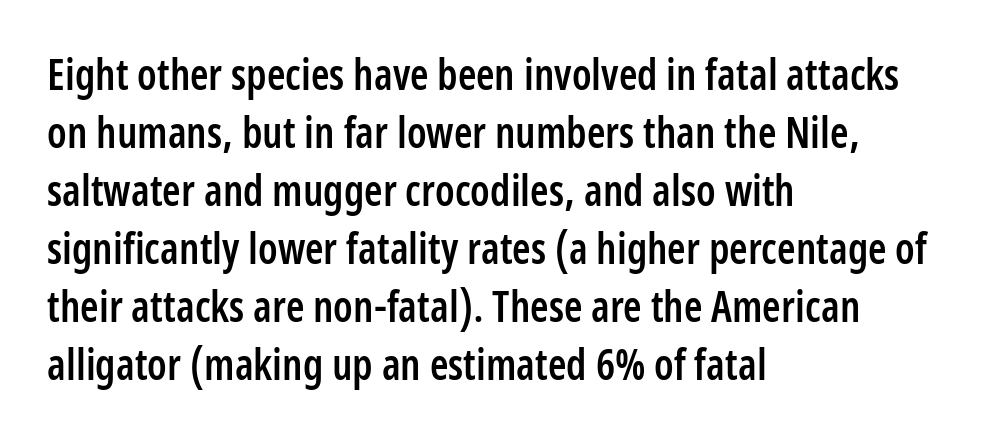
Observe the ordinary spacing: letters are neighbours, not strangers. Is this a fixed-width face? No — the glyphs have proportional, varying widths. Font category for this specimen: sans-serif. Compared with typical paragraphs, the rows here are spaced about the same. This rendering features lettering with no underline. Stems and bowls a touch heavier than normal — semibold.
